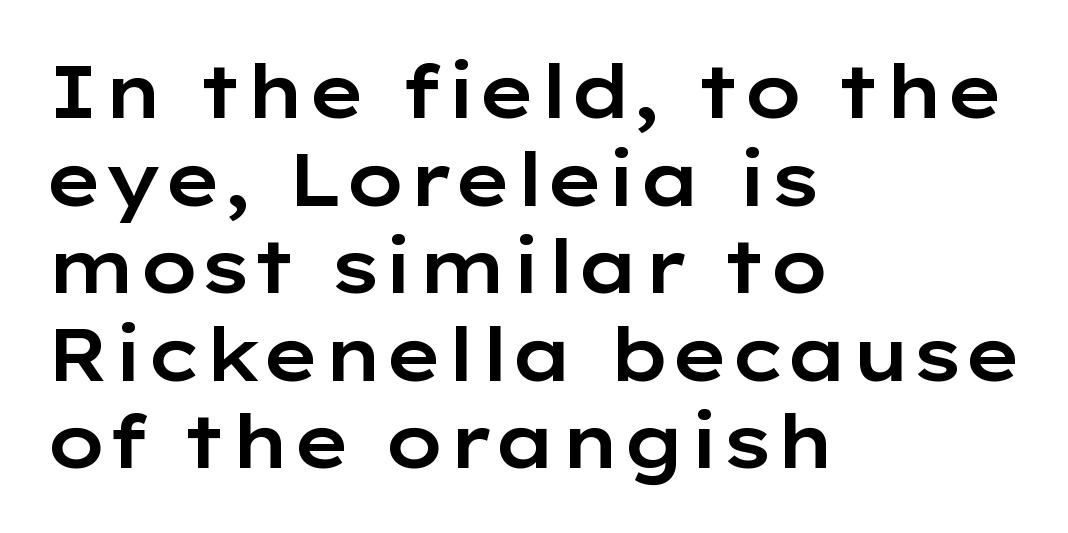
Q: Is the text italic (slanted)? A: No, it is upright.
Q: Is the typeface a serif or a sans-serif typeface? A: Sans-serif.
Q: Is the text underlined? A: No.
Q: How is the paragraph aligned? A: Left-aligned.
Q: Is the spacing between letters normal or unusually wide? A: Normal.
Q: Width (condensed, normal, or wide)? A: Wide.
Q: Stroke contrast? A: Low.
Q: x-height? A: Medium.
Q: Monospaced? A: No.
